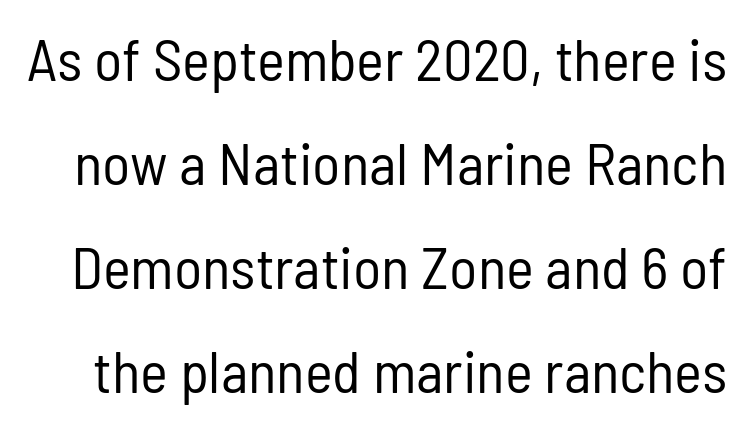
{"serif": "no", "italic": "no", "bold": "no", "weight": "regular", "width": "condensed", "stroke_contrast": "low", "x_height": "medium", "monospaced": "no", "underline": "no", "line_spacing_ratio": 1.76, "letter_spacing": "normal", "letter_spacing_em": 0.0, "glyph_px": 59}
